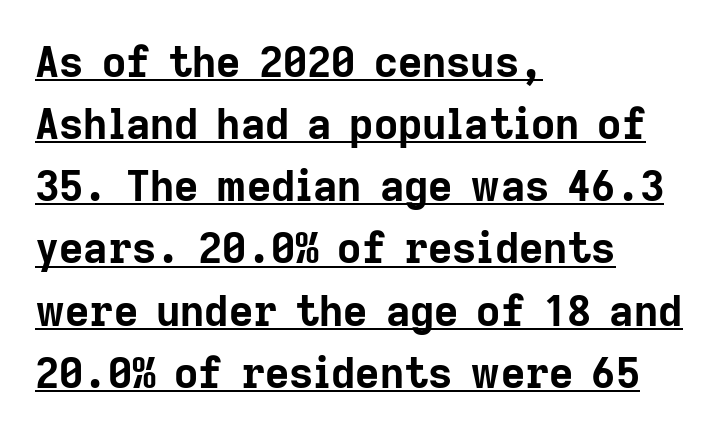
The image shows 42 px bold sans-serif type, upright; set left-aligned, normal line spacing (1.48x), normal letter spacing, underlined; low stroke contrast and a medium x-height.
